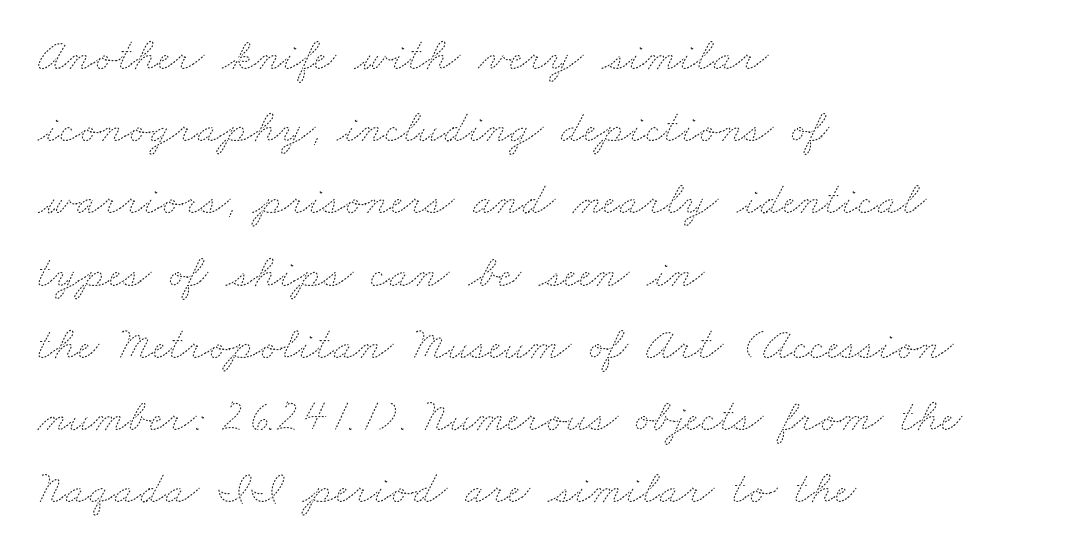
Q: Is the text bold? A: No.
Q: Is the text underlined? A: No.
Q: How is the paragraph aligned? A: Left-aligned.
Q: Is the spacing between letters normal or unusually wide? A: Normal.
Q: Is the spacing between lines tight, normal or loose? A: Normal.
Q: Width (condensed, normal, or wide)? A: Wide.
Q: Stroke contrast? A: Medium.
Q: x-height? A: Small.
Q: Monospaced? A: No.
